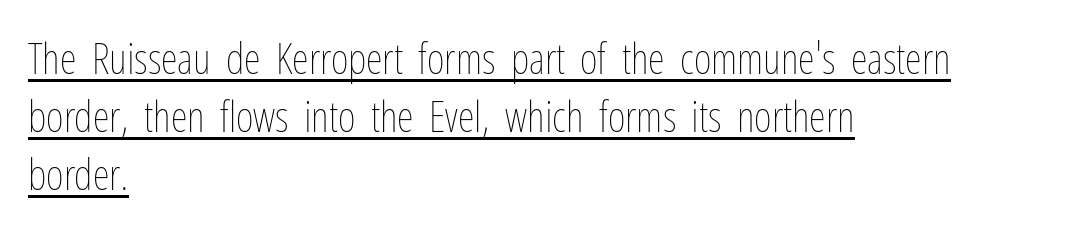
The image shows 43 px thin, condensed type, upright; set left-aligned, normal line spacing (1.35x), normal letter spacing, underlined; low stroke contrast and a medium x-height.
